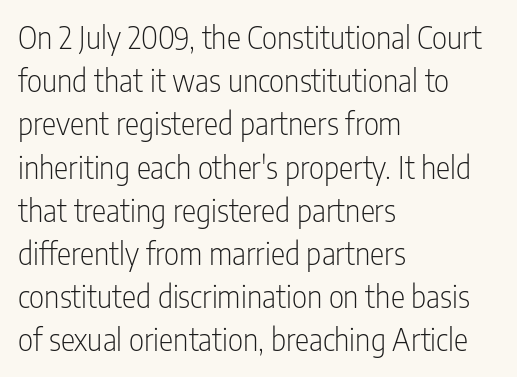
The image shows 30 px light, condensed sans-serif type, upright; set left-aligned, normal line spacing (1.44x), normal letter spacing, not underlined; low stroke contrast and a medium x-height.
